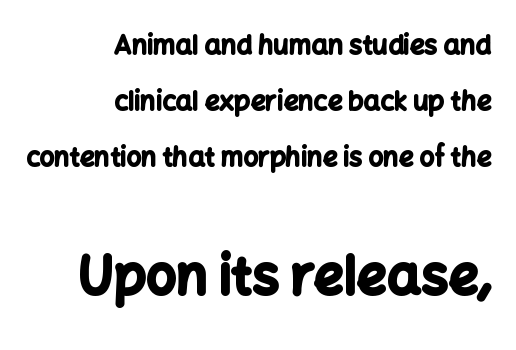
Q: Is the text bold? A: Yes.
Q: Is the text italic (slanted)? A: No, it is upright.
Q: Is the typeface a serif or a sans-serif typeface? A: Sans-serif.
Q: Is the text underlined? A: No.
Q: How is the paragraph aligned? A: Right-aligned.
Q: Is the spacing between letters normal or unusually wide? A: Normal.
Q: Is the spacing between lines tight, normal or loose? A: Loose.
Q: Which block of text is set in a larger size, the first (top) or the second (bottom)? A: The second (bottom) one.
Q: Width (condensed, normal, or wide)? A: Normal.
Q: Stroke contrast? A: Low.
Q: x-height? A: Medium.
Q: Monospaced? A: No.
